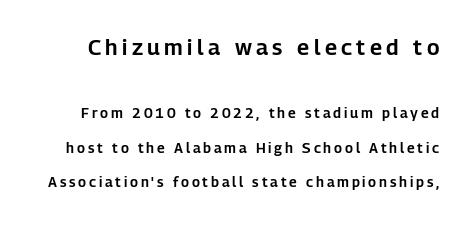
The image shows 22 px text type, upright; set loose line spacing (2.45x), unusually wide letter spacing (+0.2 em), not underlined; the first (top) block is 1.57x larger.
